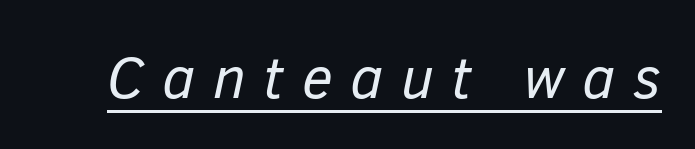
Q: Is the text bold? A: No.
Q: Is the text italic (slanted)? A: Yes, it leans right by about 12 degrees.
Q: Is the text underlined? A: Yes.
Q: Is the spacing between letters normal or unusually wide? A: Unusually wide.
Q: Width (condensed, normal, or wide)? A: Normal.
Q: Stroke contrast? A: Low.
Q: x-height? A: Medium.
Q: Monospaced? A: No.
